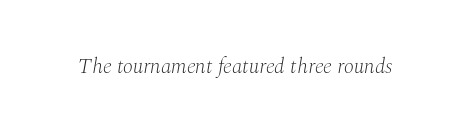
{"italic": "yes", "lean": "right", "slant_degrees": 10, "bold": "no", "underline": "no", "letter_spacing": "normal", "letter_spacing_em": 0.0, "glyph_px": 21}
